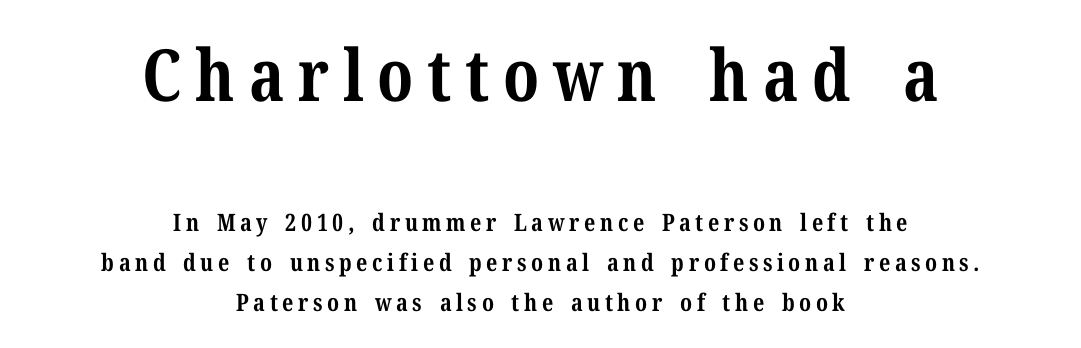
Is this a fixed-width face? No — the glyphs have proportional, varying widths. One glance says typical: line gaps are just what's usual. Look at the stroke-to-counter ratio: heavy, a bold. In terms of posture, this sample is upright.
